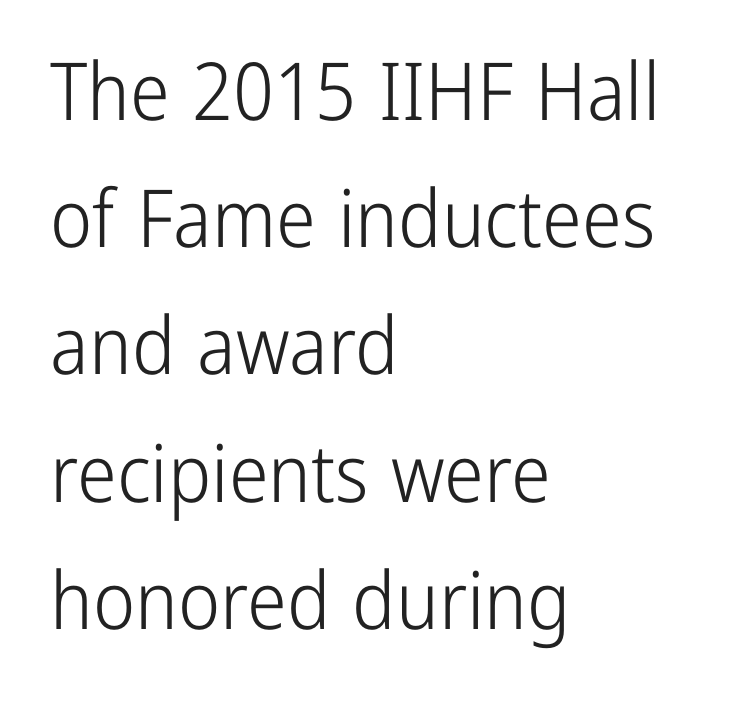
{"serif": "no", "italic": "no", "bold": "no", "weight": "light", "width": "condensed", "stroke_contrast": "low", "x_height": "medium", "monospaced": "no", "underline": "no", "align": "left", "line_spacing": "normal", "line_spacing_ratio": 1.59, "letter_spacing": "normal", "letter_spacing_em": 0.0, "glyph_px": 80}
